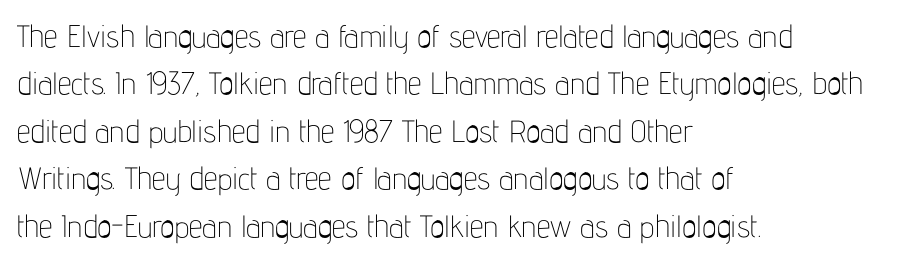
These lines are rendered in a variable-pitch font. Lines of text with bare space underneath. No italicization has been applied; the sample stays upright. In terms of leading, this rendering sits right in the middle. One-word summary of the alignment: left. Does the type have serifs? No, each stem ends abruptly.
